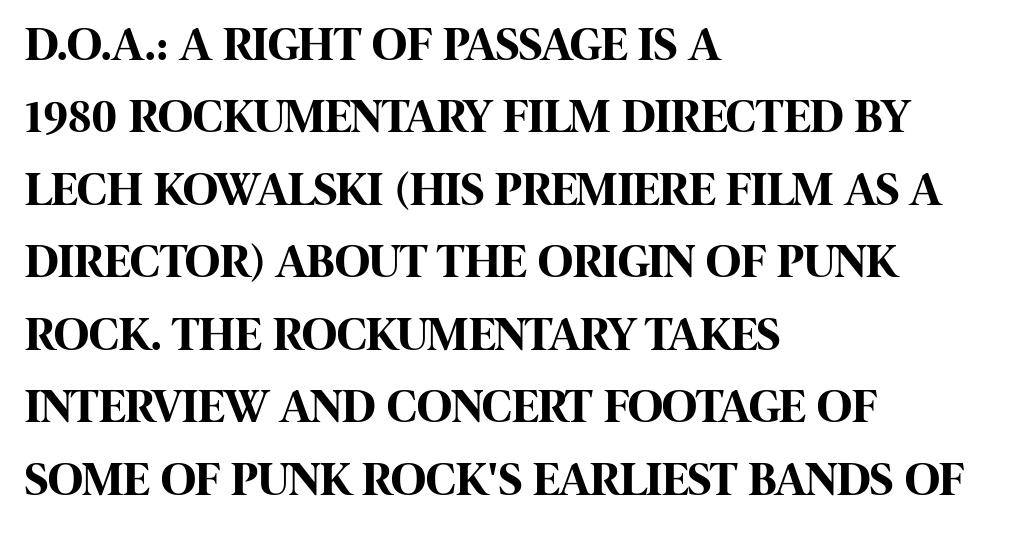
Q: Is the text bold? A: Yes.
Q: Is the text italic (slanted)? A: No, it is upright.
Q: Is the typeface a serif or a sans-serif typeface? A: Sans-serif.
Q: Is the text underlined? A: No.
Q: How is the paragraph aligned? A: Left-aligned.
Q: Is the spacing between letters normal or unusually wide? A: Normal.
Q: Is the spacing between lines tight, normal or loose? A: Normal.
Q: Width (condensed, normal, or wide)? A: Condensed.
Q: Stroke contrast? A: High.
Q: x-height? A: Large.
Q: Monospaced? A: No.
